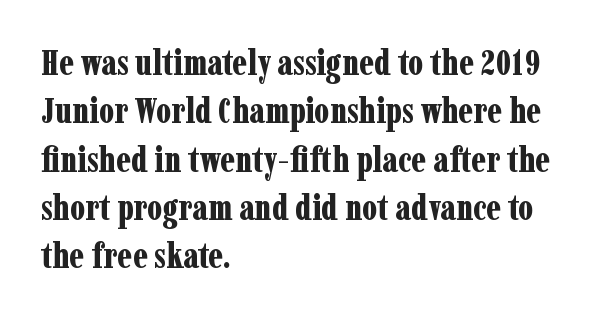
The image shows 35 px bold, condensed serif type, upright; set left-aligned, normal line spacing (1.38x), normal letter spacing, not underlined; low stroke contrast and a medium x-height.
